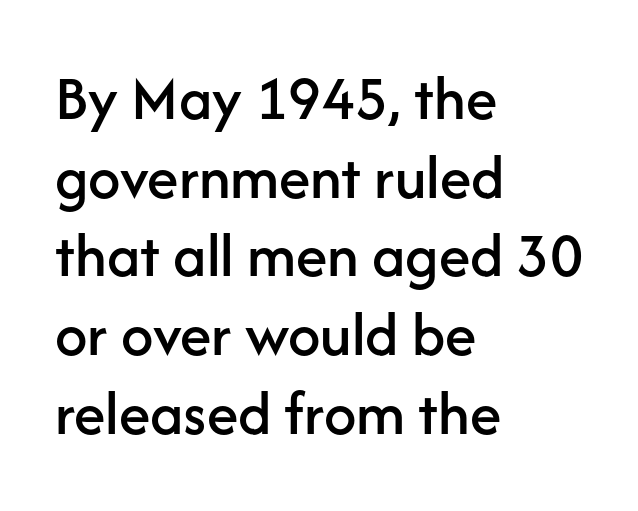
Q: Is the text italic (slanted)? A: No, it is upright.
Q: Is the typeface a serif or a sans-serif typeface? A: Sans-serif.
Q: Is the text underlined? A: No.
Q: How is the paragraph aligned? A: Left-aligned.
Q: Is the spacing between letters normal or unusually wide? A: Normal.
Q: Width (condensed, normal, or wide)? A: Normal.
Q: Stroke contrast? A: Low.
Q: x-height? A: Medium.
Q: Monospaced? A: No.
